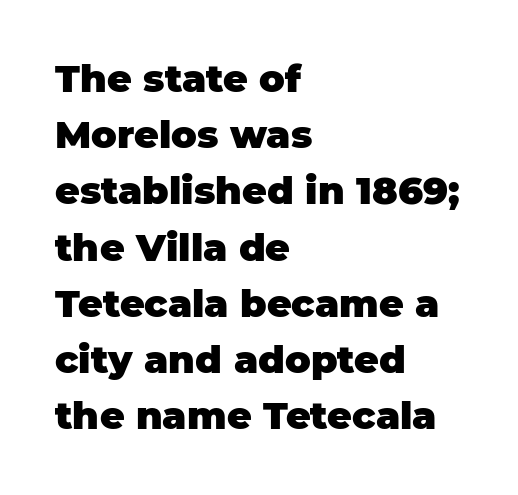
{"serif": "no", "italic": "no", "bold": "yes", "weight": "heavy", "width": "normal", "stroke_contrast": "low", "x_height": "large", "monospaced": "no", "underline": "no", "align": "left", "line_spacing": "normal", "line_spacing_ratio": 1.48, "letter_spacing": "normal", "letter_spacing_em": 0.0, "glyph_px": 38}
